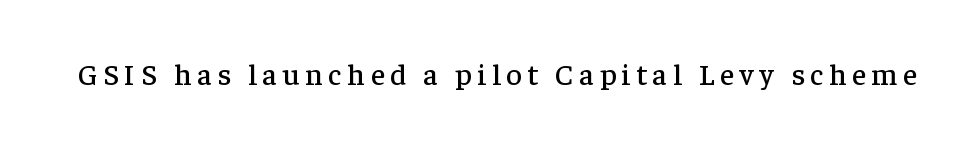
Q: Is the text italic (slanted)? A: No, it is upright.
Q: Is the typeface a serif or a sans-serif typeface? A: Serif.
Q: Is the text underlined? A: No.
Q: Width (condensed, normal, or wide)? A: Normal.
Q: Stroke contrast? A: Low.
Q: x-height? A: Medium.
Q: Monospaced? A: No.
